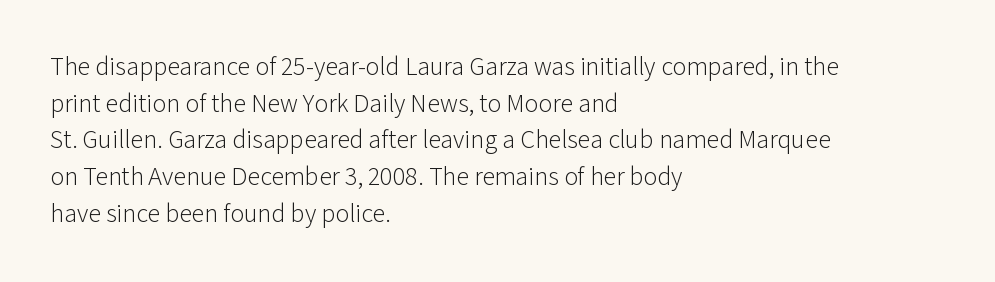
{"italic": "no", "bold": "no", "underline": "no", "align": "left", "line_spacing": "normal", "line_spacing_ratio": 1.41, "letter_spacing": "normal", "letter_spacing_em": 0.0, "glyph_px": 26}
